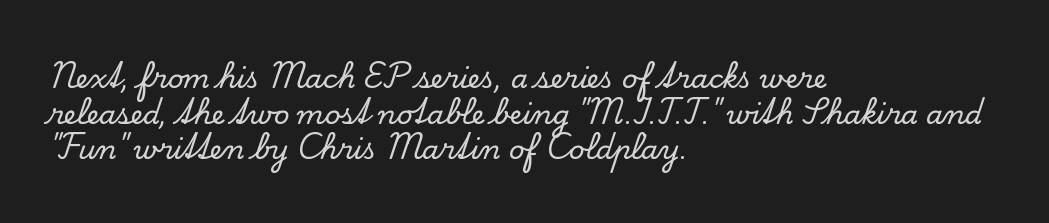
Line spacing here is normal. A bare baseline throughout the passage. Does the copy run flush right? No — it runs flush left. You could call the tracking neutral — neither tight nor loose.
